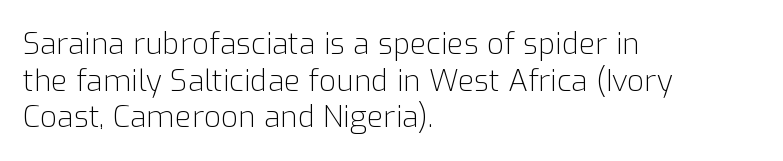
The image shows 30 px light sans-serif type, upright; set left-aligned, line spacing 1.22x, normal letter spacing, not underlined; low stroke contrast and a medium x-height.
